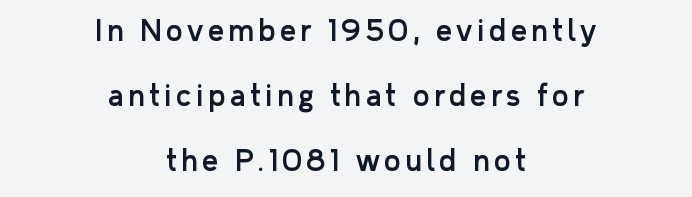
These lines are composed in type without serifs. Nobody drew a line under any word here. No italicization has been applied; the sample stays upright. Proportional: the letters do not fall into vertical columns. The lines are quadded center. Quick note: interline space is abundant.
